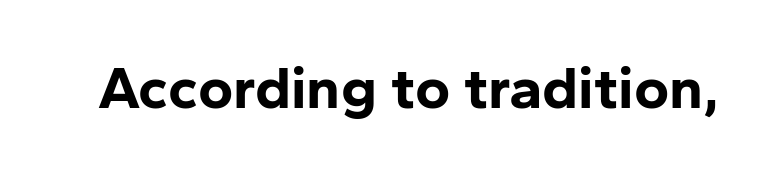
{"serif": "no", "italic": "no", "bold": "yes", "weight": "bold", "width": "normal", "stroke_contrast": "low", "x_height": "medium", "monospaced": "no", "underline": "no", "letter_spacing": "normal", "letter_spacing_em": 0.0, "glyph_px": 60}
